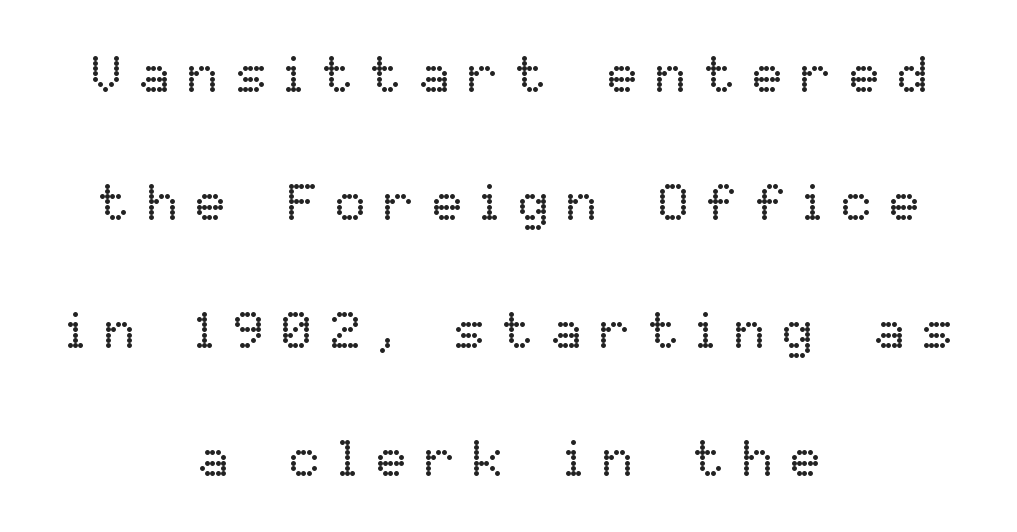
The type is letterspaced generously, with wide tracking. This is not heavy type; no bold has been used. Every row of glyphs is offset so its center matches the block's center. In terms of leading, this rendering errs on the spacious side. The glyphs are unaccompanied by any horizontal stroke below them. The typography opts for an upright posture over an oblique one.
